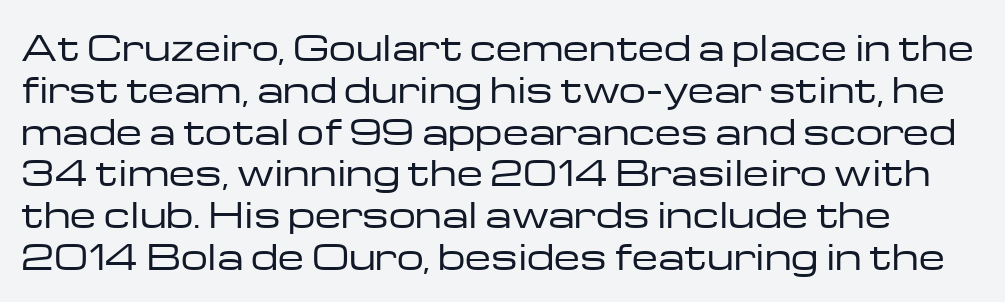
The image shows 34 px regular-weight, wide sans-serif type, upright; set line spacing 1.23x, normal letter spacing, not underlined; low stroke contrast and a medium x-height.
